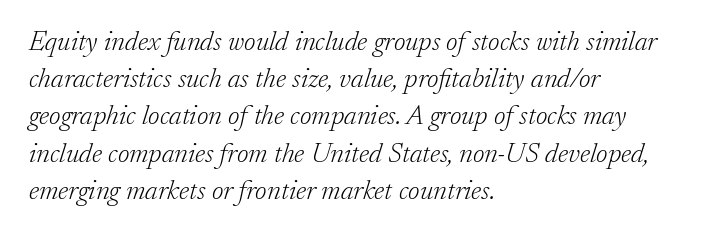
Q: Is the text bold? A: No.
Q: Is the text italic (slanted)? A: Yes, it leans right by about 17 degrees.
Q: Is the typeface a serif or a sans-serif typeface? A: Serif.
Q: Is the text underlined? A: No.
Q: How is the paragraph aligned? A: Left-aligned.
Q: Is the spacing between letters normal or unusually wide? A: Normal.
Q: Is the spacing between lines tight, normal or loose? A: Normal.
Q: Width (condensed, normal, or wide)? A: Normal.
Q: Stroke contrast? A: Low.
Q: x-height? A: Small.
Q: Monospaced? A: No.
